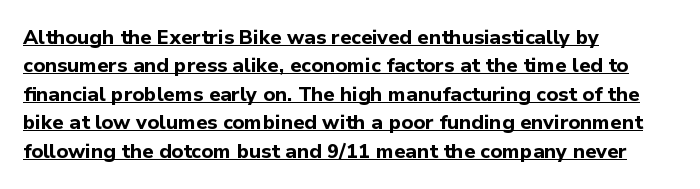
The image shows 20 px bold type, upright; set left-aligned, normal line spacing (1.42x), normal letter spacing, underlined.
